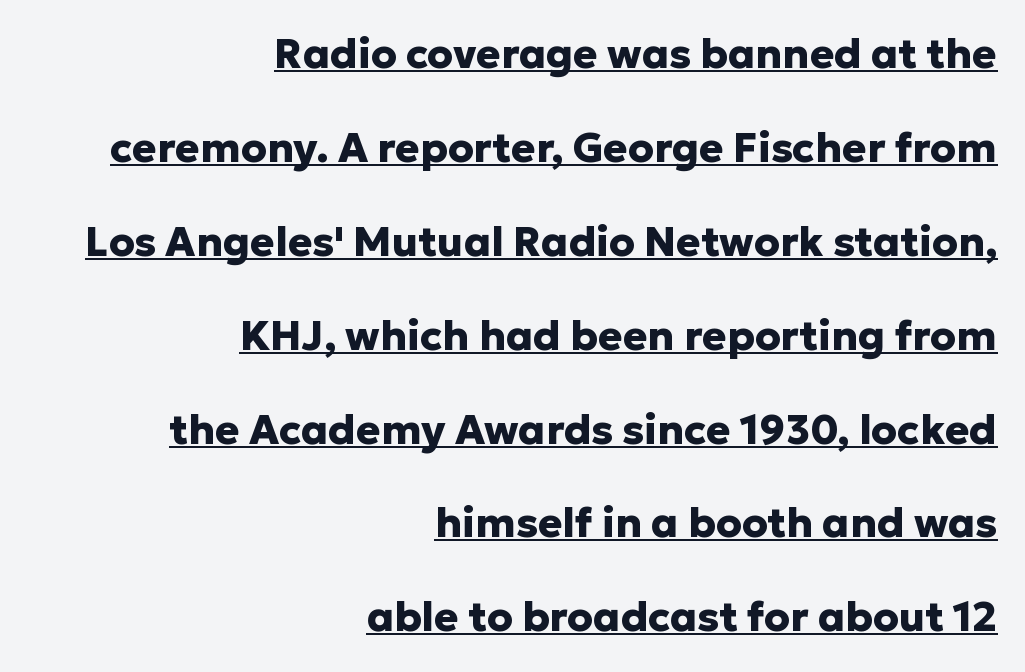
Q: Is the text bold? A: Yes.
Q: Is the text italic (slanted)? A: No, it is upright.
Q: Is the typeface a serif or a sans-serif typeface? A: Sans-serif.
Q: Is the text underlined? A: Yes.
Q: How is the paragraph aligned? A: Right-aligned.
Q: Is the spacing between letters normal or unusually wide? A: Normal.
Q: Is the spacing between lines tight, normal or loose? A: Loose.
Q: Width (condensed, normal, or wide)? A: Normal.
Q: Stroke contrast? A: Low.
Q: x-height? A: Medium.
Q: Monospaced? A: No.
